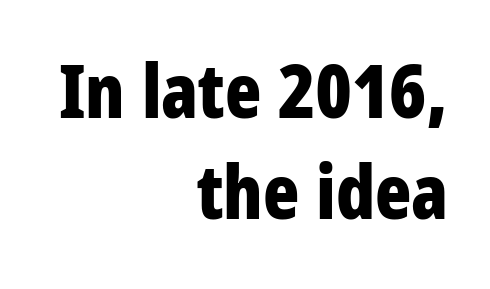
The image shows 75 px bold, condensed sans-serif type, upright; set right-aligned, normal line spacing (1.35x), normal letter spacing, not underlined; low stroke contrast and a large x-height.
